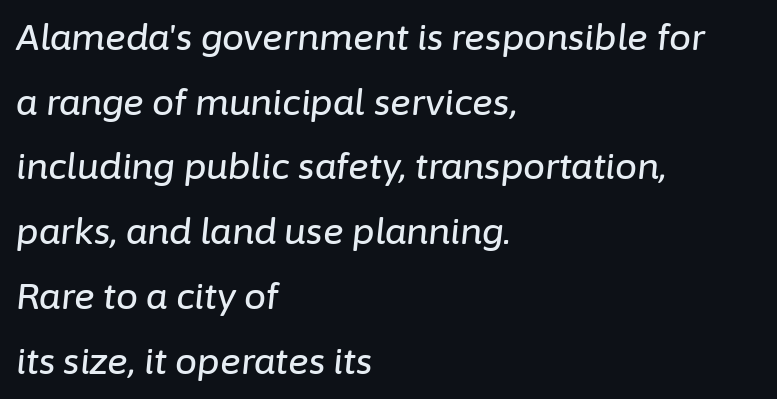
The image shows 35 px text type, italic (leaning right); set left-aligned, line spacing 1.85x, normal letter spacing, not underlined; low stroke contrast and a medium x-height.
